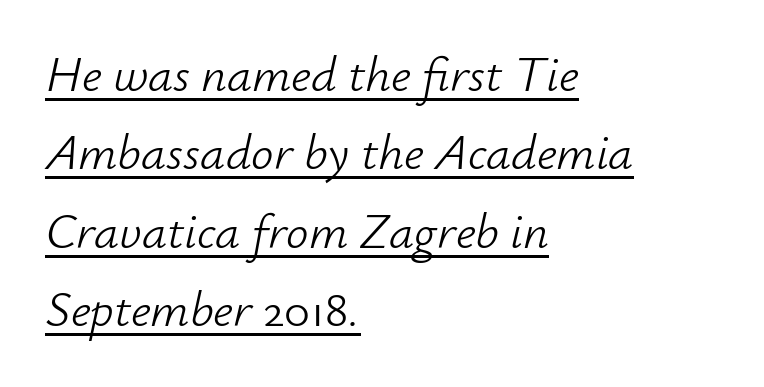
Is the letter spacing exaggerated? No — it looks like the ordinary default. This block has exactly the height ordinary leading produces. In designer terms, the underline attribute is active on this setting. The whole block is typeset with a tilt.
